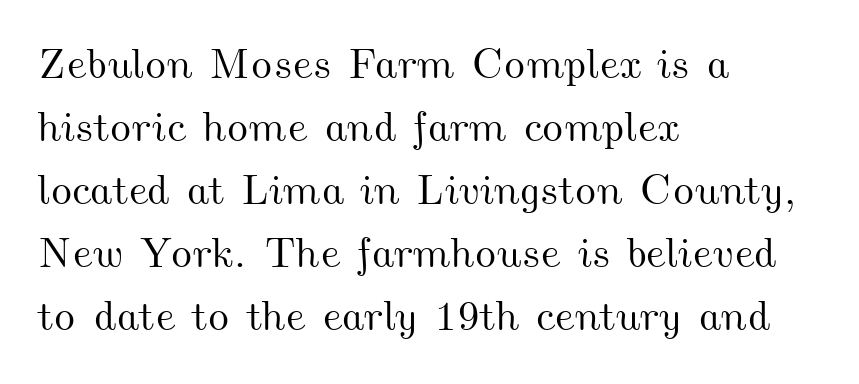
Q: Is the text underlined? A: No.
Q: How is the paragraph aligned? A: Left-aligned.
Q: Is the spacing between letters normal or unusually wide? A: Normal.
Q: Is the spacing between lines tight, normal or loose? A: Normal.
Q: Width (condensed, normal, or wide)? A: Wide.
Q: Stroke contrast? A: Medium.
Q: x-height? A: Small.
Q: Monospaced? A: No.
